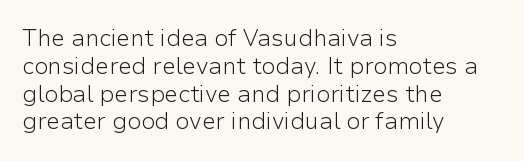
Q: Is the text bold? A: No.
Q: Is the text italic (slanted)? A: No, it is upright.
Q: Is the text underlined? A: No.
Q: How is the paragraph aligned? A: Left-aligned.
Q: Is the spacing between letters normal or unusually wide? A: Normal.
